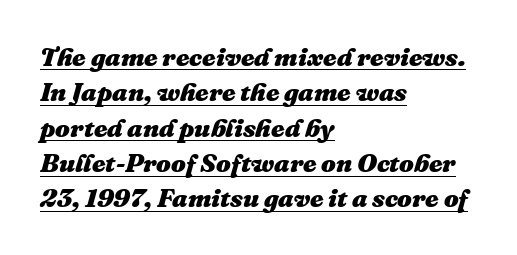
Does the weight exceed regular? Yes, all the way to bold. Caption: multi-line text, flush left, ragged right. Vertical spacing — default. Underlining? Definitely there.
